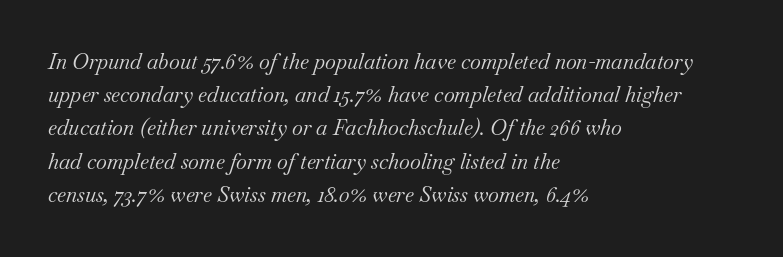
When letters slant like this, we call the style italic. Letters have the restrained weight of plain body copy at most. Quick note: interline space is typical. Spacing between characters is what you'd get straight out of the box.
